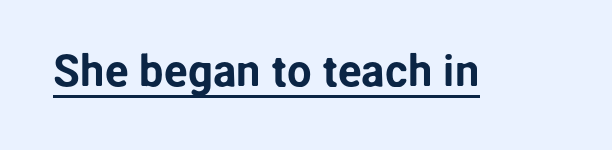
Proportional: the letters do not fall into vertical columns. The text was rendered using a sans face with plain stroke endings. Tall strokes in this sample are plumb rather than angled. Honestly, the letter spacing is just normal — you wouldn't notice it. The rendering uses the underline text-decoration.
